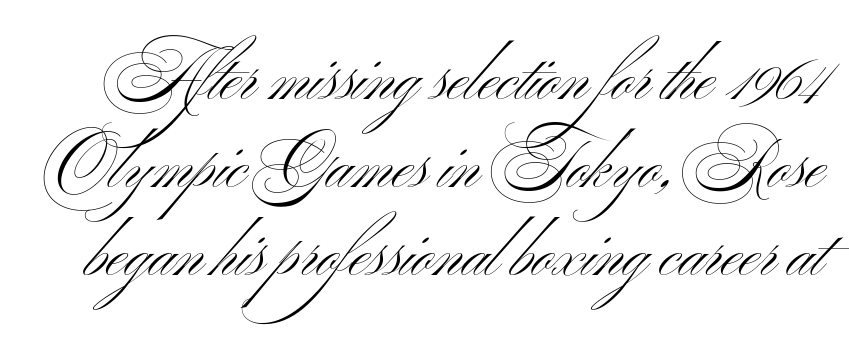
Q: Is the text bold? A: No.
Q: Is the text italic (slanted)? A: Yes.
Q: Is the typeface a serif or a sans-serif typeface? A: Sans-serif.
Q: Is the text underlined? A: No.
Q: Is the spacing between letters normal or unusually wide? A: Normal.
Q: Is the spacing between lines tight, normal or loose? A: Normal.
Q: Width (condensed, normal, or wide)? A: Wide.
Q: Stroke contrast? A: Medium.
Q: x-height? A: Small.
Q: Monospaced? A: No.
